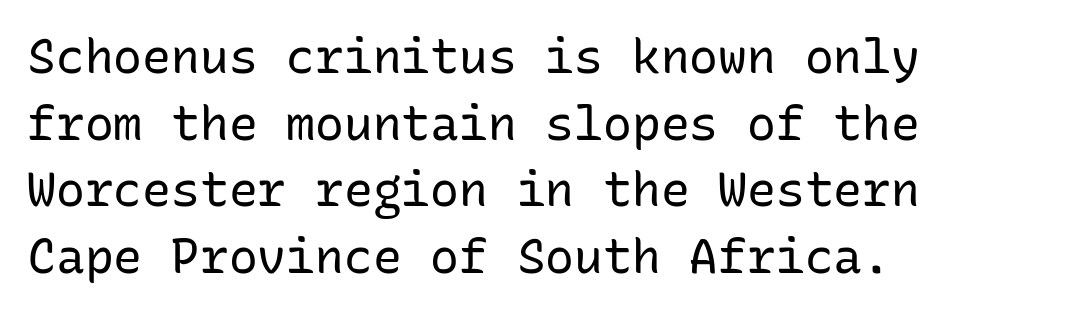
The image shows 48 px regular-weight sans-serif type, upright, monospaced; set left-aligned, normal line spacing (1.39x), normal letter spacing, not underlined; low stroke contrast and a medium x-height.
